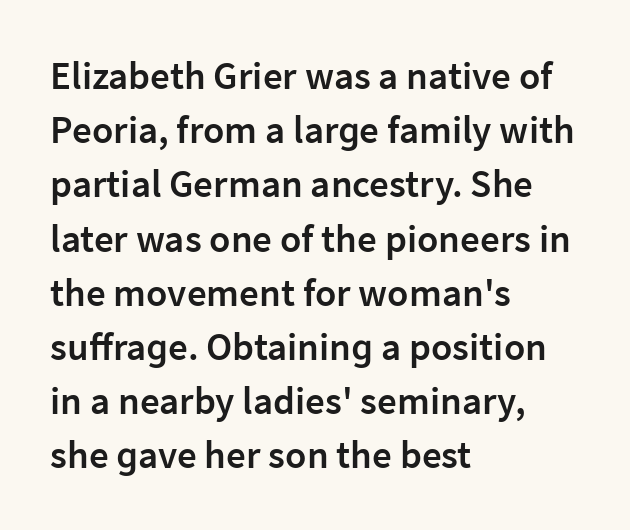
The image shows 39 px semibold sans-serif type, upright; set left-aligned, normal line spacing (1.39x), normal letter spacing, not underlined; low stroke contrast and a medium x-height.
